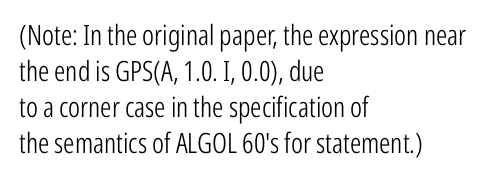
Q: Is the text bold? A: No.
Q: Is the text italic (slanted)? A: No, it is upright.
Q: Is the typeface a serif or a sans-serif typeface? A: Sans-serif.
Q: Is the text underlined? A: No.
Q: How is the paragraph aligned? A: Left-aligned.
Q: Is the spacing between letters normal or unusually wide? A: Normal.
Q: Is the spacing between lines tight, normal or loose? A: Normal.
Q: Width (condensed, normal, or wide)? A: Condensed.
Q: Stroke contrast? A: Low.
Q: x-height? A: Medium.
Q: Monospaced? A: No.
